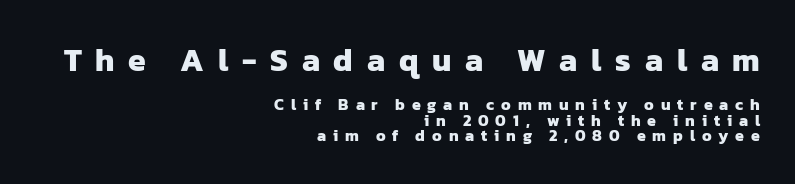
The image shows 32 px heavy sans-serif type; set right-aligned, tight line spacing (0.98x), unusually wide letter spacing (+0.43 em), not underlined; the first (top) block is 2.0x larger; low stroke contrast and a medium x-height.
